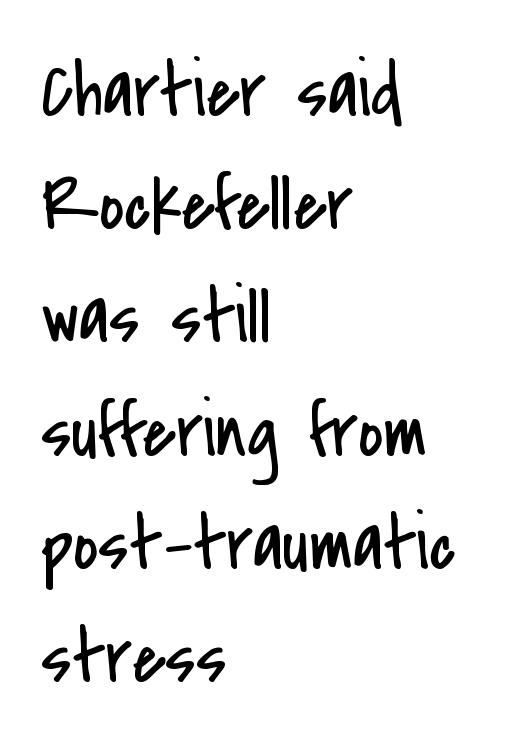
The image shows 77 px regular-weight, condensed sans-serif type, upright; set left-aligned, normal line spacing (1.47x), normal letter spacing, not underlined; low stroke contrast and a small x-height.
